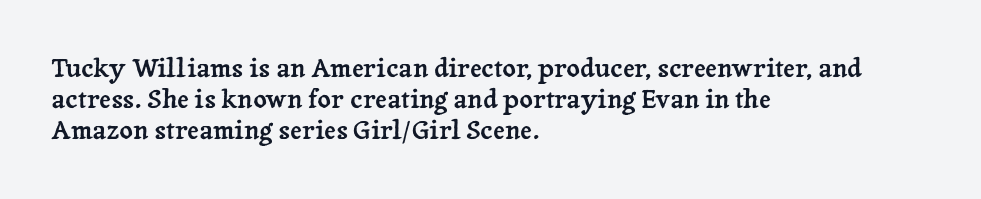
The image shows 26 px text type, upright; set left-aligned, line spacing 1.2x, normal letter spacing, not underlined.
